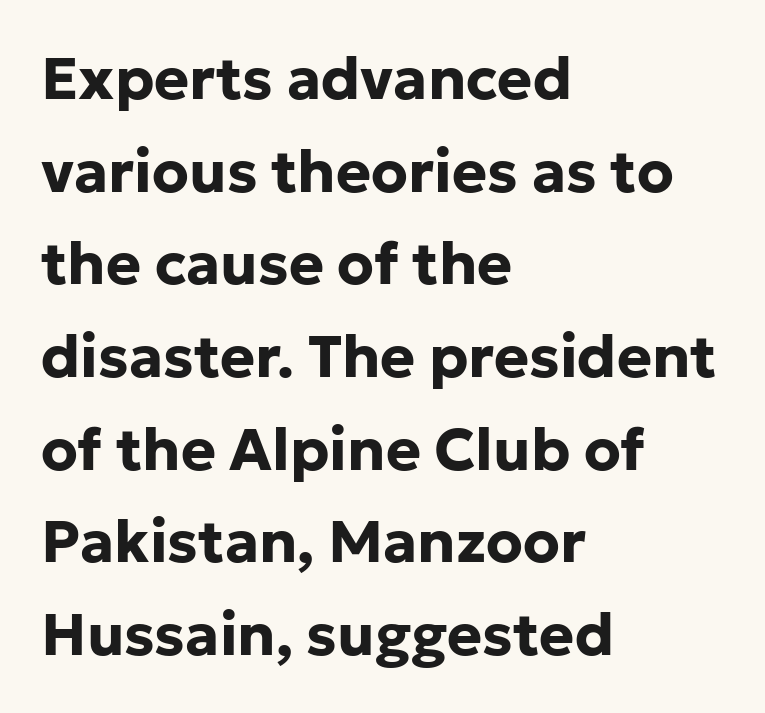
{"serif": "no", "italic": "no", "bold": "yes", "weight": "bold", "width": "normal", "stroke_contrast": "low", "x_height": "medium", "monospaced": "no", "underline": "no", "align": "left", "line_spacing": "normal", "line_spacing_ratio": 1.57, "letter_spacing": "normal", "letter_spacing_em": 0.0, "glyph_px": 59}
